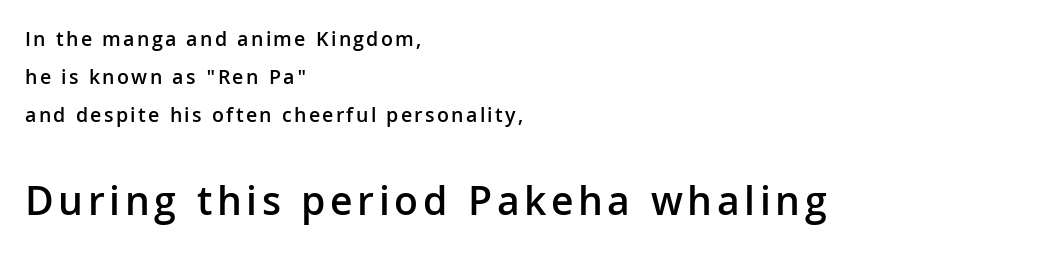
{"serif": "no", "italic": "no", "bold": "semi", "weight": "semibold", "width": "normal", "stroke_contrast": "low", "x_height": "medium", "monospaced": "no", "underline": "no", "align": "left", "line_spacing_ratio": 1.81, "larger_block": "second", "size_ratio": 2.0, "glyph_px": 42}
